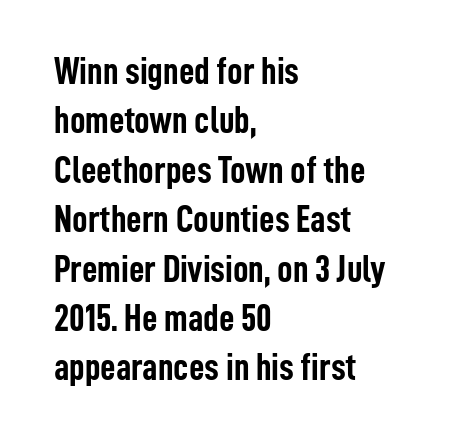
Vertically, the passage feels balanced, rows spaced as you'd expect. You can tell it's not italic because the verticals are truly vertical. No word sits above an underline. Character widths vary here, with narrow letters taking less room than wide ones. Between one letter and the next there's only the usual sliver of space. Typographically, this falls in the sans-serif category.
